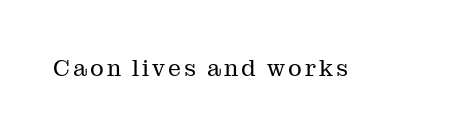
Honestly, there is no underline to notice here at all. This is roman type, the default non-slanted kind. Weight: not bold — regular or lighter.
